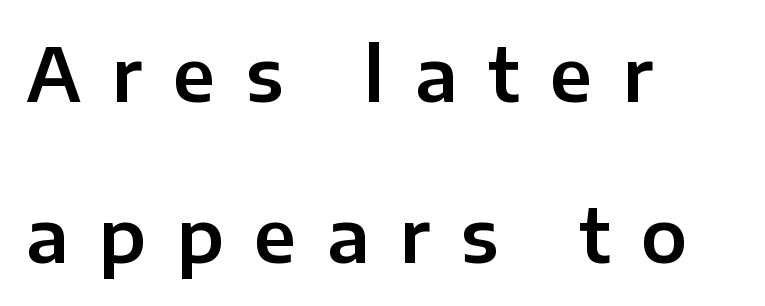
The image shows 73 px sans-serif type, upright; set left-aligned, loose line spacing (2.2x), unusually wide letter spacing (+0.42 em), not underlined; low stroke contrast and a medium x-height.
